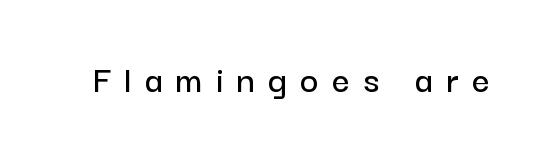
{"serif": "no", "italic": "no", "width": "normal", "stroke_contrast": "low", "x_height": "medium", "monospaced": "no", "underline": "no", "letter_spacing": "wide", "letter_spacing_em": 0.35, "glyph_px": 39}
